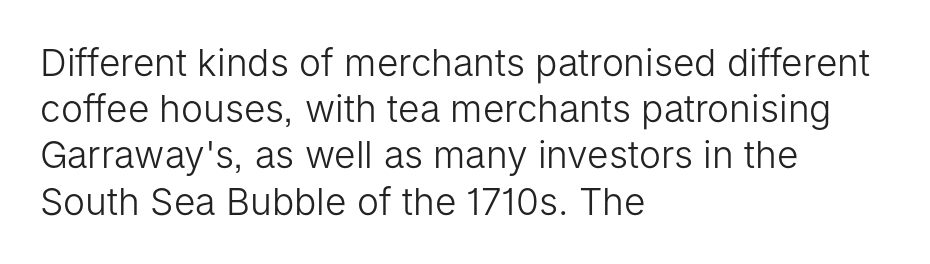
Q: Is the text bold? A: No.
Q: Is the text italic (slanted)? A: No, it is upright.
Q: Is the typeface a serif or a sans-serif typeface? A: Sans-serif.
Q: Is the text underlined? A: No.
Q: How is the paragraph aligned? A: Left-aligned.
Q: Is the spacing between letters normal or unusually wide? A: Normal.
Q: Is the spacing between lines tight, normal or loose? A: Normal.
Q: Width (condensed, normal, or wide)? A: Normal.
Q: Stroke contrast? A: Low.
Q: x-height? A: Medium.
Q: Monospaced? A: No.
